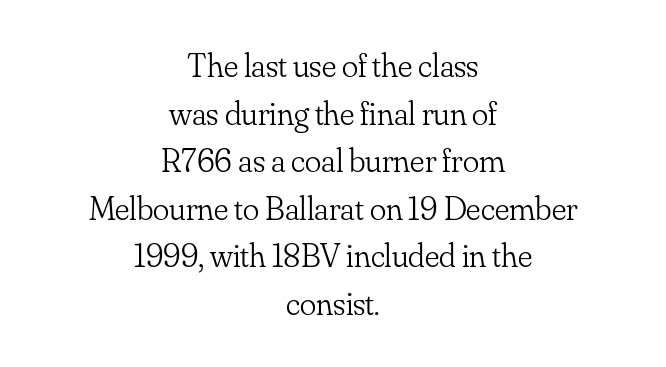
Q: Is the text bold? A: No.
Q: Is the text italic (slanted)? A: No, it is upright.
Q: Is the typeface a serif or a sans-serif typeface? A: Serif.
Q: Is the text underlined? A: No.
Q: How is the paragraph aligned? A: Centered.
Q: Is the spacing between letters normal or unusually wide? A: Normal.
Q: Is the spacing between lines tight, normal or loose? A: Normal.
Q: Width (condensed, normal, or wide)? A: Normal.
Q: Stroke contrast? A: Low.
Q: x-height? A: Small.
Q: Monospaced? A: No.
